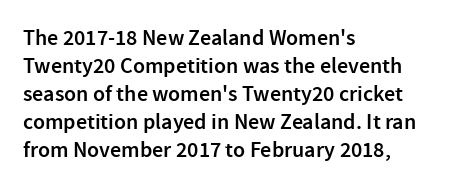
Regular leading. Is there any slant? The stems are plumb. You could call the tracking neutral — neither tight nor loose. A bare baseline throughout the passage.
